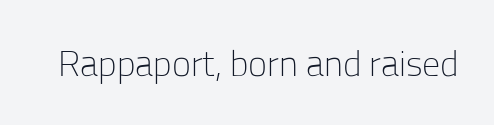
The image shows 36 px light sans-serif type, upright; set normal letter spacing, not underlined; low stroke contrast and a medium x-height.
